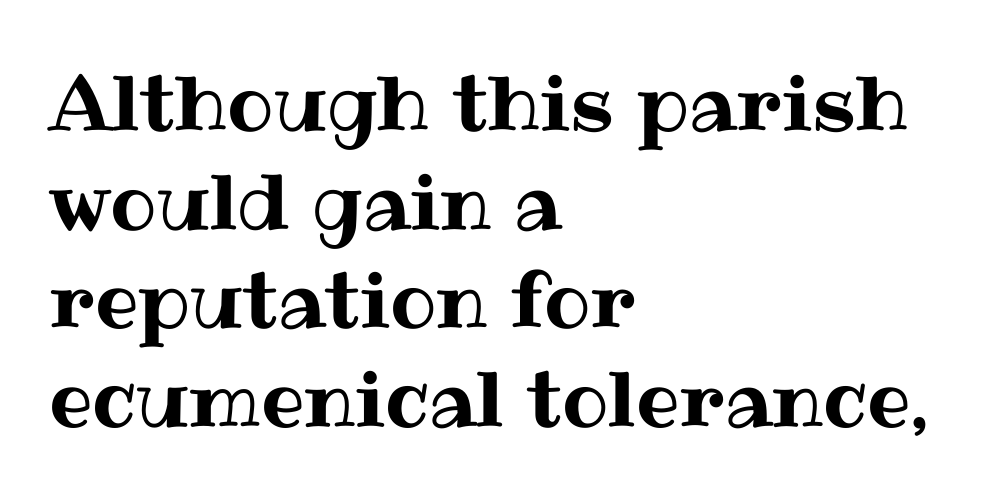
The image shows 77 px text type, upright; set left-aligned, normal line spacing (1.28x), normal letter spacing, not underlined; medium stroke contrast and a medium x-height.
